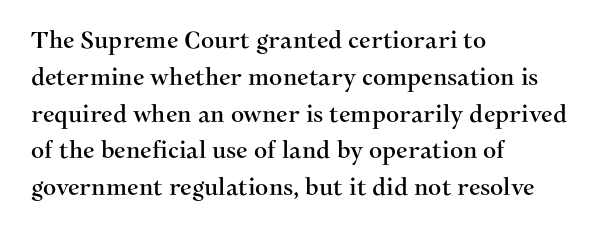
{"italic": "no", "underline": "no", "align": "left", "line_spacing": "normal", "line_spacing_ratio": 1.6, "letter_spacing": "normal", "letter_spacing_em": 0.0, "glyph_px": 23}
